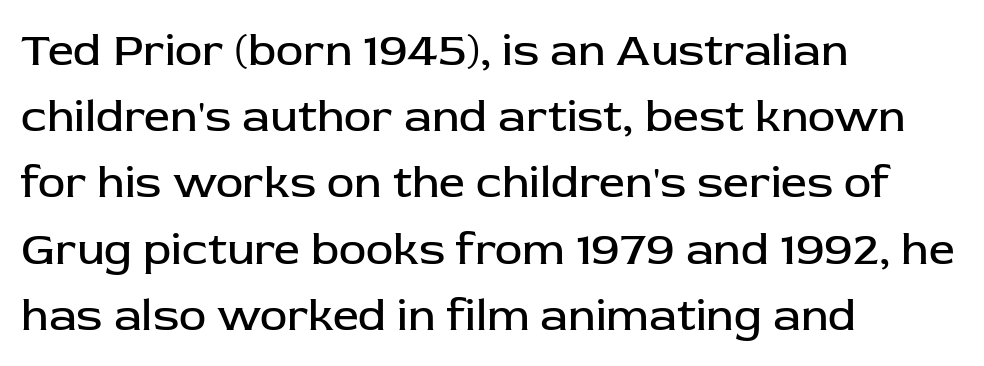
Q: Is the text bold? A: No.
Q: Is the text italic (slanted)? A: No, it is upright.
Q: Is the typeface a serif or a sans-serif typeface? A: Sans-serif.
Q: Is the text underlined? A: No.
Q: How is the paragraph aligned? A: Left-aligned.
Q: Is the spacing between letters normal or unusually wide? A: Normal.
Q: Is the spacing between lines tight, normal or loose? A: Normal.
Q: Width (condensed, normal, or wide)? A: Normal.
Q: Stroke contrast? A: Low.
Q: x-height? A: Medium.
Q: Monospaced? A: No.
